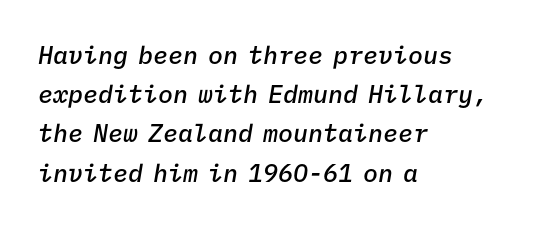
The image shows 25 px text type, italic (leaning right); set left-aligned, normal line spacing (1.57x), normal letter spacing, not underlined.
